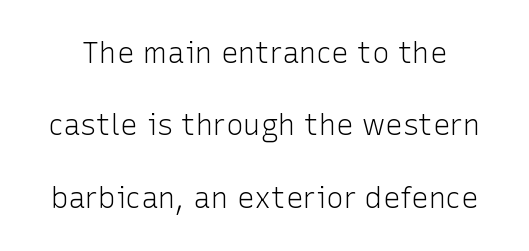
{"serif": "no", "italic": "no", "bold": "no", "weight": "light", "width": "normal", "stroke_contrast": "low", "x_height": "medium", "monospaced": "no", "underline": "no", "line_spacing": "loose", "line_spacing_ratio": 2.5, "letter_spacing": "normal", "letter_spacing_em": 0.0, "glyph_px": 29}
